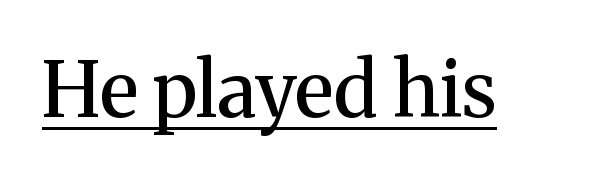
The rendering uses natural spacing where letterforms have individual widths. Typesetter's note: demi weight, one step under bold. Look at the bottom of the vertical strokes: they flare into serifs here. A baseline rule has been typeset under these characters. Is the letter spacing exaggerated? No — it looks like the ordinary default. The letters stand straight up with perfectly vertical stems.
